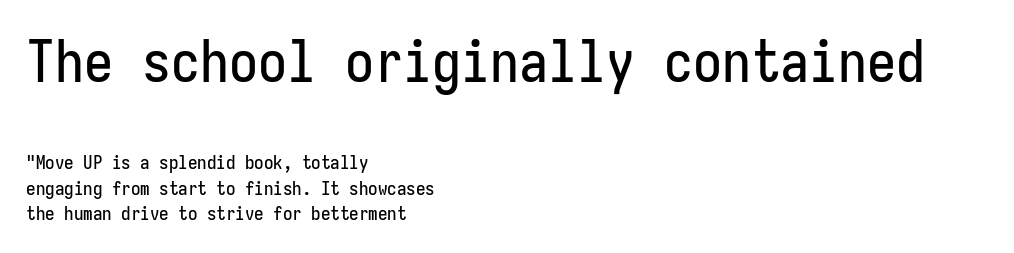
The passage shown begins with its larger block and ends with its smaller one. Serif or sans? Sans — the stroke terminals are bare. The text block is weighted toward the left margin, trailing off unevenly rightward. Regular leading. Every character sits straight up, as roman type does. The space beneath each line is pristine and unruled.
